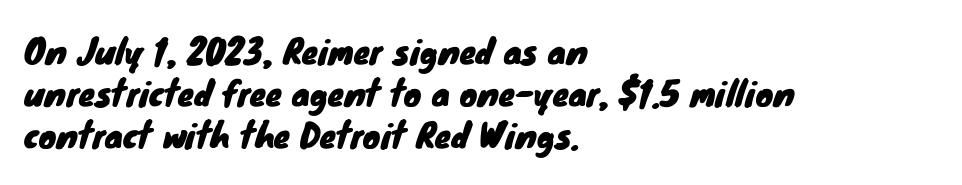
The image shows 33 px sans-serif type; set left-aligned, normal line spacing (1.28x), normal letter spacing, not underlined; low stroke contrast and a small x-height.
